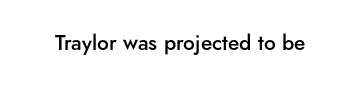
Q: Is the text bold? A: Semi-bold.
Q: Is the text italic (slanted)? A: No, it is upright.
Q: Is the text underlined? A: No.
Q: Is the spacing between letters normal or unusually wide? A: Normal.
